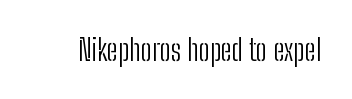
Q: Is the text bold? A: No.
Q: Is the text italic (slanted)? A: No, it is upright.
Q: Is the typeface a serif or a sans-serif typeface? A: Sans-serif.
Q: Is the text underlined? A: No.
Q: Is the spacing between letters normal or unusually wide? A: Normal.
Q: Width (condensed, normal, or wide)? A: Condensed.
Q: Stroke contrast? A: Low.
Q: x-height? A: Medium.
Q: Monospaced? A: No.
